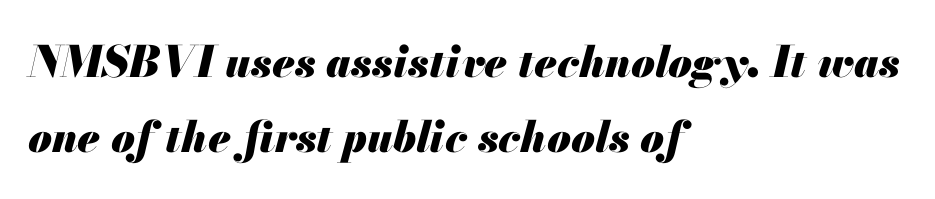
The image shows 43 px heavy type, italic (leaning right); set left-aligned, line spacing 1.75x, normal letter spacing, not underlined; medium stroke contrast and a small x-height.
